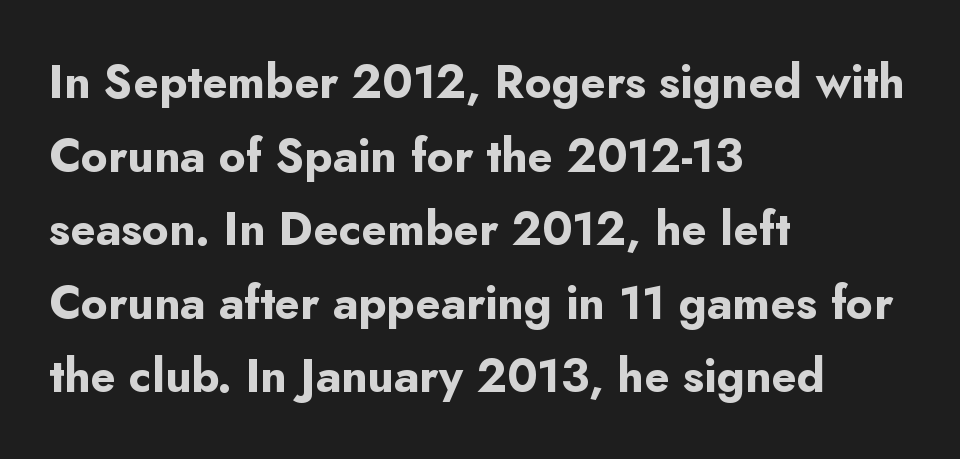
{"serif": "no", "italic": "no", "bold": "yes", "weight": "bold", "width": "normal", "stroke_contrast": "low", "x_height": "small", "monospaced": "no", "underline": "no", "align": "left", "line_spacing": "normal", "line_spacing_ratio": 1.6, "letter_spacing": "normal", "letter_spacing_em": 0.0, "glyph_px": 46}
